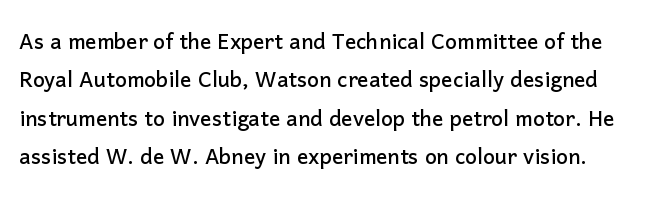
Quick note: interline space is typical. It's the straight-up-and-down kind of type. The face used here is rendered with its standard letterfit. The zone under the glyphs is completely vacant. You can tell from the bare stems that sans-serif type was used.
